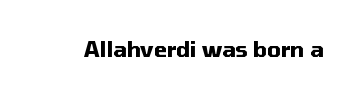
The letterforms sit shoulder to shoulder at normal distance. These lines were composed using upright roman letters. Check the space under the baseline: it is left empty. The sample has been set heavy, in full bold.
